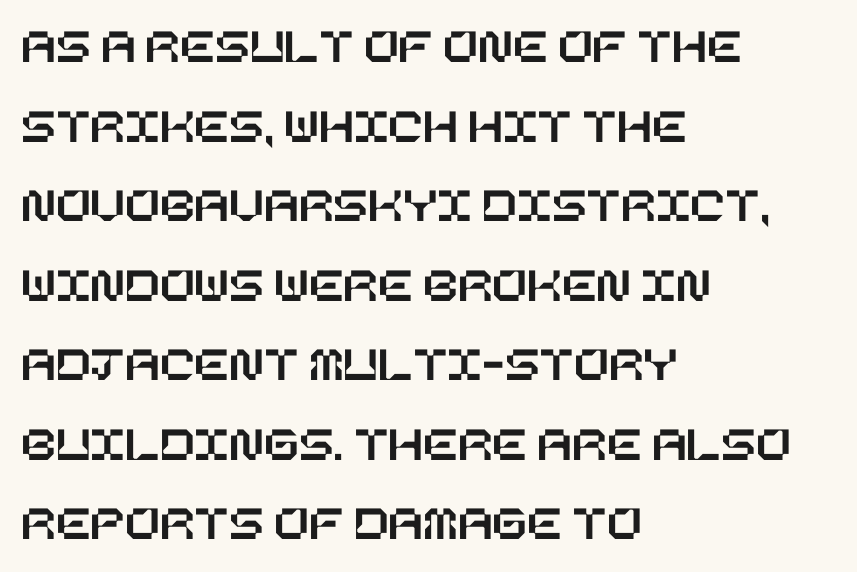
Q: Is the text italic (slanted)? A: No, it is upright.
Q: Is the text underlined? A: No.
Q: How is the paragraph aligned? A: Left-aligned.
Q: Is the spacing between letters normal or unusually wide? A: Normal.
Q: Is the spacing between lines tight, normal or loose? A: Normal.
Q: Width (condensed, normal, or wide)? A: Normal.
Q: Stroke contrast? A: Low.
Q: x-height? A: Large.
